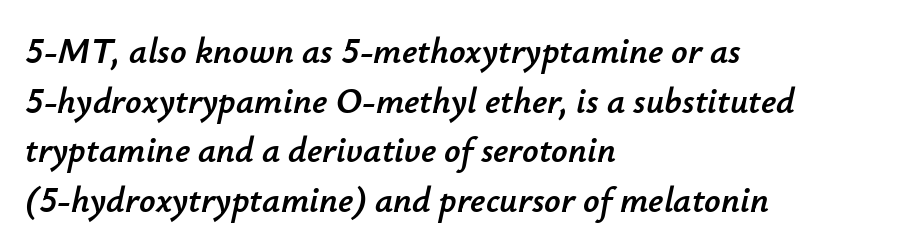
The image shows 36 px text type, italic (leaning right); set left-aligned, normal line spacing (1.38x), normal letter spacing, not underlined; low stroke contrast and a small x-height.
